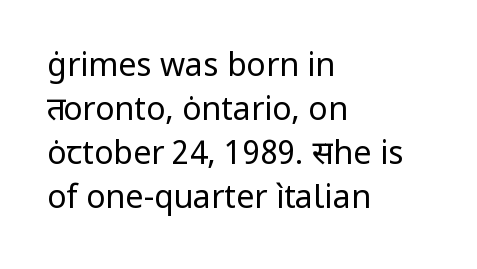
Q: Is the text bold? A: No.
Q: Is the text italic (slanted)? A: No, it is upright.
Q: Is the typeface a serif or a sans-serif typeface? A: Sans-serif.
Q: Is the text underlined? A: No.
Q: How is the paragraph aligned? A: Left-aligned.
Q: Is the spacing between letters normal or unusually wide? A: Normal.
Q: Is the spacing between lines tight, normal or loose? A: Normal.
Q: Width (condensed, normal, or wide)? A: Normal.
Q: Stroke contrast? A: Low.
Q: x-height? A: Medium.
Q: Monospaced? A: No.
